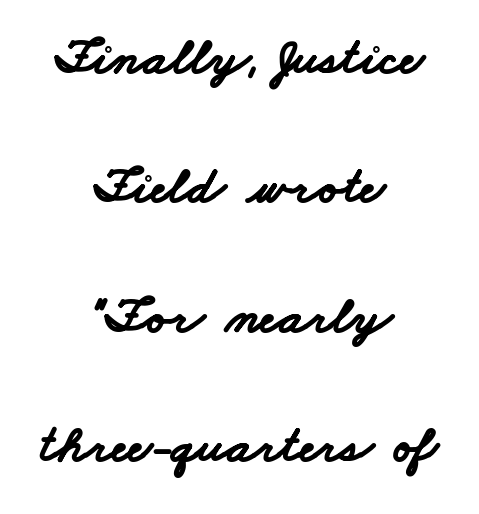
The image shows 53 px bold, wide sans-serif type; set centered, loose line spacing (2.44x), normal letter spacing, not underlined; low stroke contrast and a small x-height.
